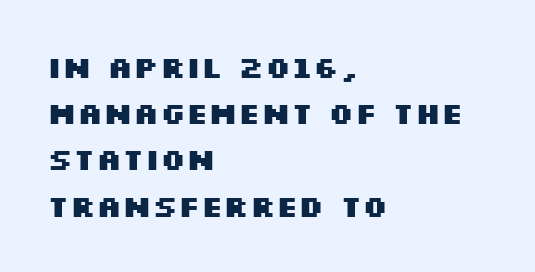
Q: Is the text bold? A: Yes.
Q: Is the text italic (slanted)? A: No, it is upright.
Q: Is the typeface a serif or a sans-serif typeface? A: Sans-serif.
Q: Is the text underlined? A: No.
Q: How is the paragraph aligned? A: Left-aligned.
Q: Is the spacing between letters normal or unusually wide? A: Normal.
Q: Is the spacing between lines tight, normal or loose? A: Normal.
Q: Width (condensed, normal, or wide)? A: Wide.
Q: Stroke contrast? A: Medium.
Q: x-height? A: Large.
Q: Monospaced? A: No.
